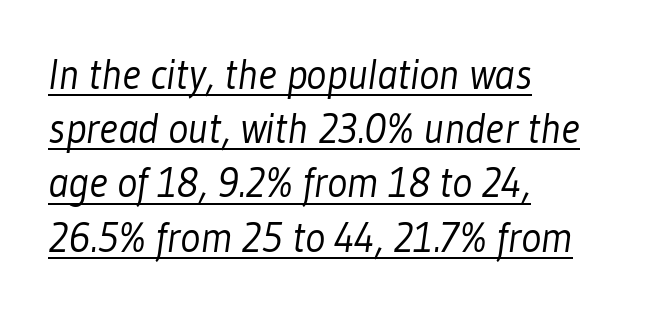
Beneath each row of characters lies a ruled line. Caption: standard tracking, unaltered. The line-height multiplier appears to be the usual default. A typesetter would label this face a sans.
